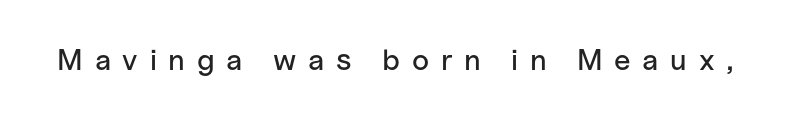
{"serif": "no", "italic": "no", "width": "normal", "stroke_contrast": "low", "x_height": "medium", "monospaced": "no", "underline": "no", "letter_spacing": "wide", "letter_spacing_em": 0.39, "glyph_px": 30}
